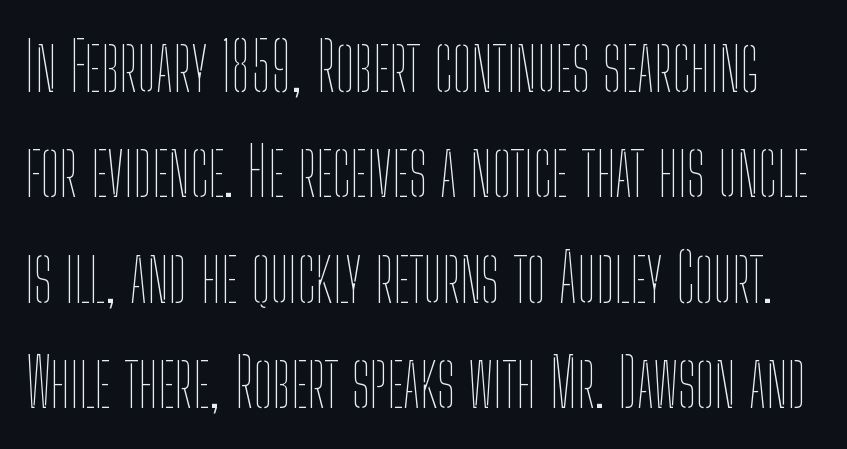
The image shows 68 px thin, condensed type, upright; set normal line spacing (1.55x), normal letter spacing, not underlined; low stroke contrast and a medium x-height.
